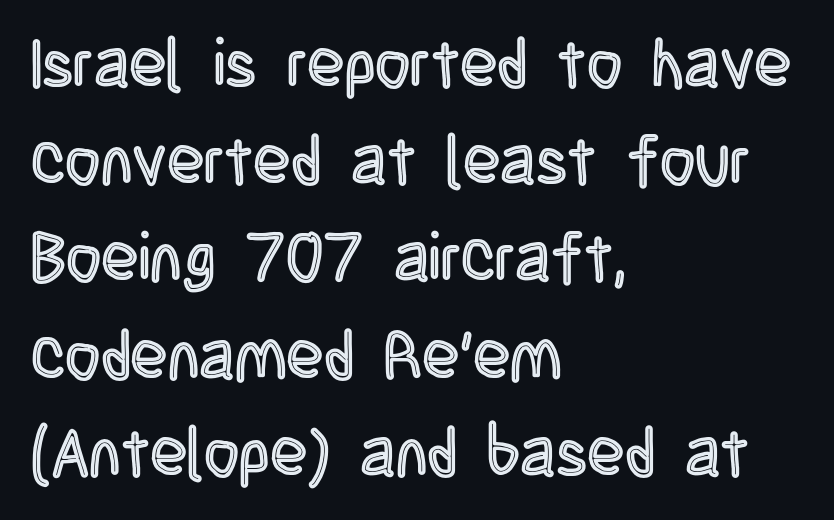
{"italic": "no", "width": "condensed", "x_height": "large", "monospaced": "no", "underline": "no", "align": "left", "line_spacing": "normal", "line_spacing_ratio": 1.43, "letter_spacing": "normal", "letter_spacing_em": 0.0, "glyph_px": 68}
